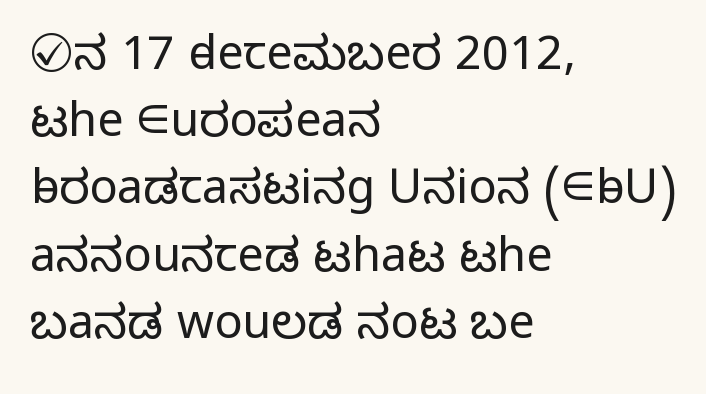
Q: Is the text bold? A: No.
Q: Is the text italic (slanted)? A: No, it is upright.
Q: Is the typeface a serif or a sans-serif typeface? A: Sans-serif.
Q: Is the text underlined? A: No.
Q: How is the paragraph aligned? A: Left-aligned.
Q: Is the spacing between letters normal or unusually wide? A: Normal.
Q: Is the spacing between lines tight, normal or loose? A: Normal.
Q: Width (condensed, normal, or wide)? A: Normal.
Q: Stroke contrast? A: Low.
Q: x-height? A: Medium.
Q: Monospaced? A: No.
